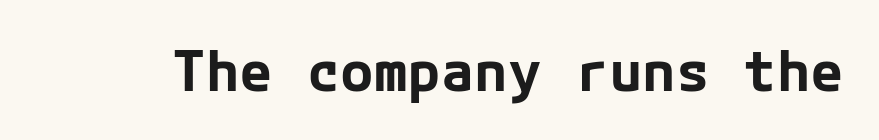
{"serif": "no", "italic": "no", "bold": "yes", "weight": "bold", "width": "normal", "stroke_contrast": "low", "x_height": "medium", "underline": "no", "letter_spacing": "normal", "letter_spacing_em": 0.0, "glyph_px": 56}
